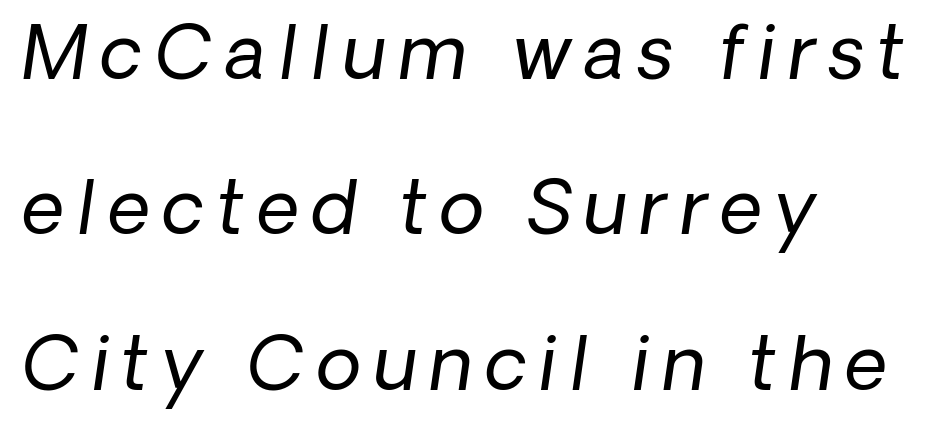
Line spacing here is loose. You could not count columns in this text — the font is proportionally spaced. Weight class: somewhere from thin through regular. The letters are slanted; this is an italic face.
